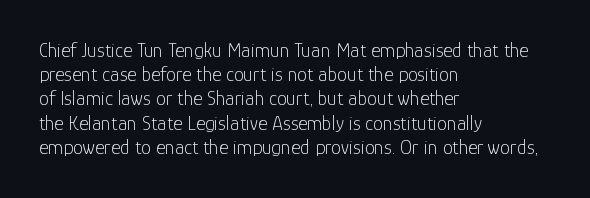
The image shows 20 px text type, upright; set left-aligned, line spacing 1.21x, normal letter spacing, not underlined.
